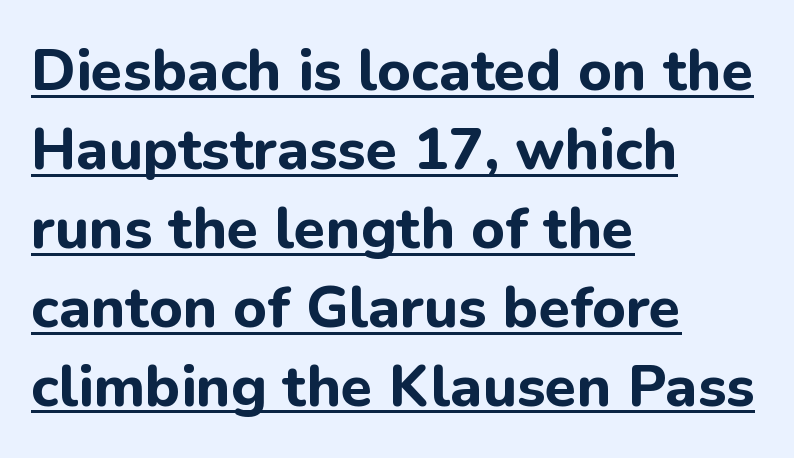
The image shows 58 px bold sans-serif type, upright; set left-aligned, normal line spacing (1.36x), normal letter spacing, underlined; low stroke contrast and a medium x-height.
